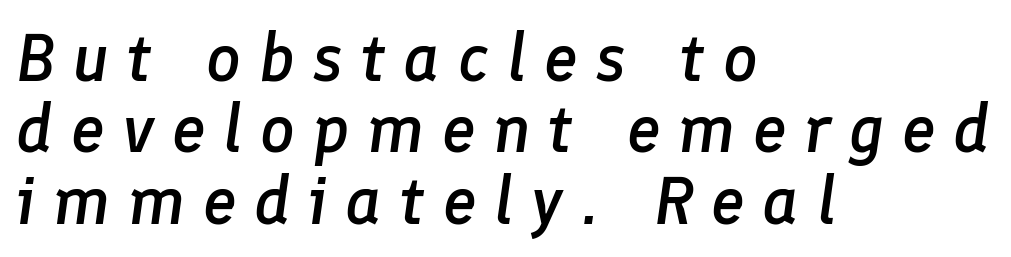
Q: Is the text bold? A: Semi-bold.
Q: Is the text italic (slanted)? A: Yes, it leans right by about 8 degrees.
Q: Is the text underlined? A: No.
Q: How is the paragraph aligned? A: Left-aligned.
Q: Is the spacing between letters normal or unusually wide? A: Unusually wide.
Q: Is the spacing between lines tight, normal or loose? A: Tight.
Q: Width (condensed, normal, or wide)? A: Normal.
Q: Stroke contrast? A: Low.
Q: x-height? A: Medium.
Q: Monospaced? A: No.
